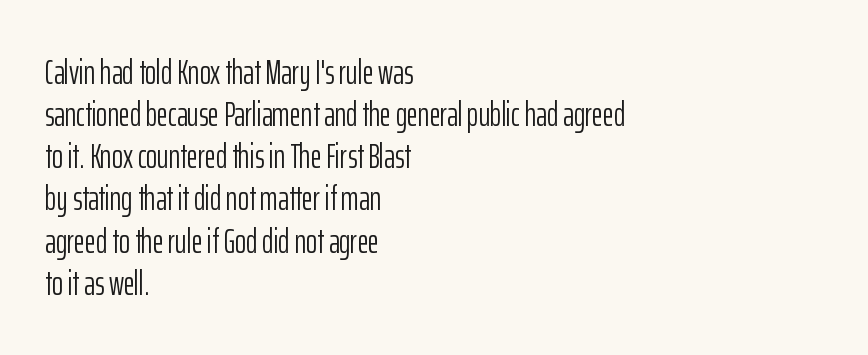
Decoration check: the copy has no underline. Heaviness? Minimal to ordinary, like unemphasized prose. Horizontal alignment here is leftward, the default for most running prose. Notice how the stems are strictly vertical — no italics here. The face used here is a sans, in the tradition of grotesques and geometrics.
